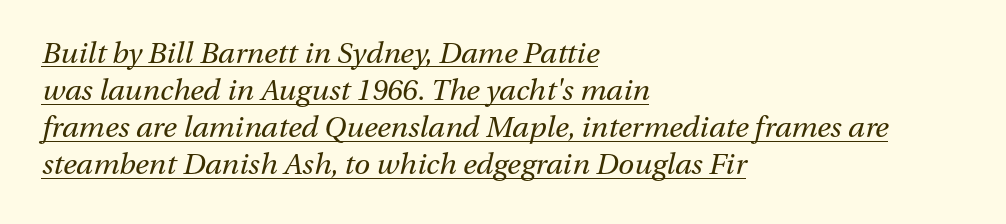
Q: Is the text bold? A: No.
Q: Is the text italic (slanted)? A: Yes, it leans right by about 13 degrees.
Q: Is the text underlined? A: Yes.
Q: How is the paragraph aligned? A: Left-aligned.
Q: Is the spacing between letters normal or unusually wide? A: Normal.
Q: Is the spacing between lines tight, normal or loose? A: Normal.
Q: Width (condensed, normal, or wide)? A: Normal.
Q: Stroke contrast? A: Medium.
Q: x-height? A: Medium.
Q: Monospaced? A: No.
